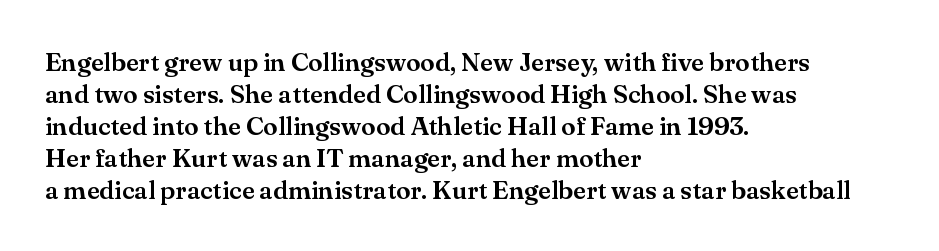
The image shows 26 px text type, upright; set left-aligned, line spacing 1.23x, normal letter spacing, not underlined.
